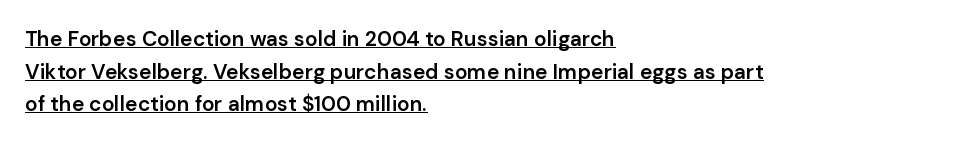
The image shows 21 px text type, upright; set left-aligned, normal line spacing (1.55x), normal letter spacing, underlined.
